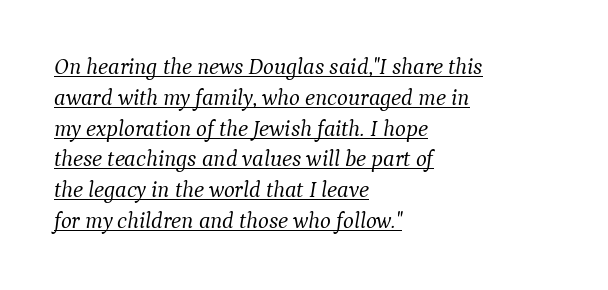
The image shows 23 px text type, italic (leaning right); set left-aligned, normal line spacing (1.34x), normal letter spacing, underlined.
